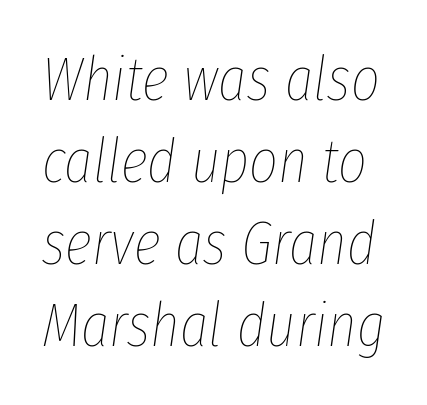
Q: Is the text bold? A: No.
Q: Is the text italic (slanted)? A: Yes, it leans right by about 8 degrees.
Q: Is the text underlined? A: No.
Q: Is the spacing between letters normal or unusually wide? A: Normal.
Q: Is the spacing between lines tight, normal or loose? A: Normal.
Q: Width (condensed, normal, or wide)? A: Condensed.
Q: Stroke contrast? A: Low.
Q: x-height? A: Medium.
Q: Monospaced? A: No.
